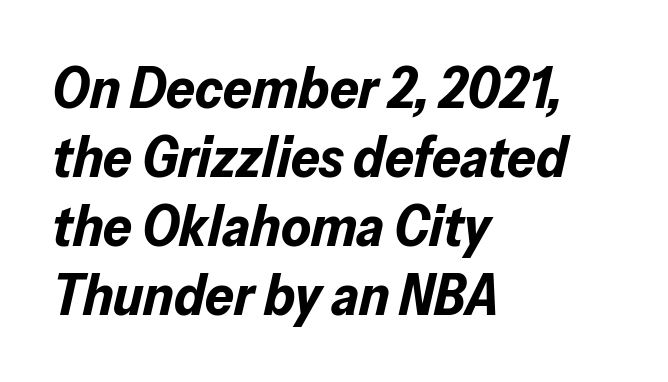
Q: Is the text bold? A: Yes.
Q: Is the text italic (slanted)? A: Yes, it leans right by about 13 degrees.
Q: Is the text underlined? A: No.
Q: How is the paragraph aligned? A: Left-aligned.
Q: Is the spacing between letters normal or unusually wide? A: Normal.
Q: Width (condensed, normal, or wide)? A: Normal.
Q: Stroke contrast? A: Low.
Q: x-height? A: Medium.
Q: Monospaced? A: No.
